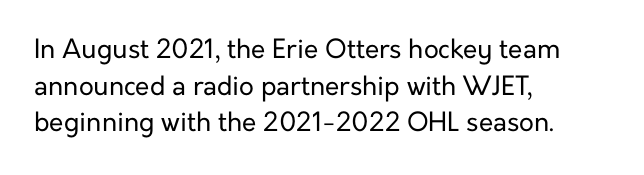
{"italic": "no", "bold": "no", "underline": "no", "align": "left", "line_spacing": "normal", "line_spacing_ratio": 1.41, "letter_spacing": "normal", "letter_spacing_em": 0.0, "glyph_px": 26}
